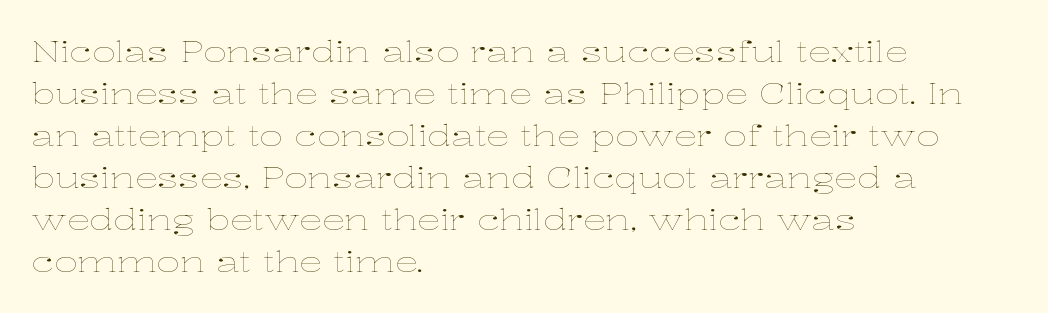
{"italic": "no", "bold": "no", "weight": "thin", "width": "wide", "stroke_contrast": "low", "x_height": "medium", "monospaced": "no", "underline": "no", "align": "left", "line_spacing": "normal", "line_spacing_ratio": 1.45, "letter_spacing": "normal", "letter_spacing_em": 0.0, "glyph_px": 29}
